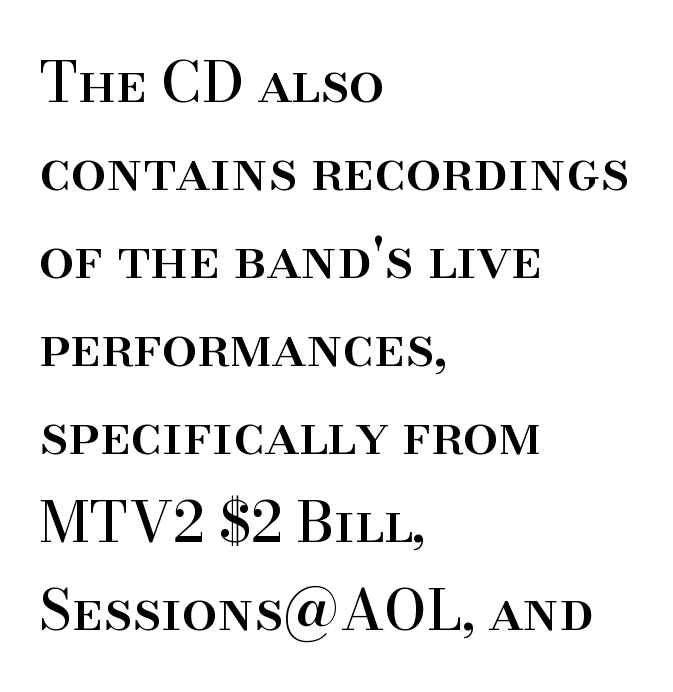
Q: Is the text italic (slanted)? A: No, it is upright.
Q: Is the typeface a serif or a sans-serif typeface? A: Serif.
Q: Is the text underlined? A: No.
Q: How is the paragraph aligned? A: Left-aligned.
Q: Is the spacing between letters normal or unusually wide? A: Normal.
Q: Is the spacing between lines tight, normal or loose? A: Normal.
Q: Width (condensed, normal, or wide)? A: Normal.
Q: Stroke contrast? A: High.
Q: x-height? A: Small.
Q: Monospaced? A: No.
